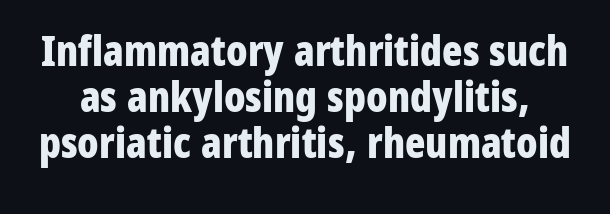
The typesetting leans heavy: a genuine bold. The specimen reads as upright at a glance. Are there feet on the stems? There aren't — it's a sans. This sample trades vertical openness for compactness between lines. Nobody touched the tracking dial on this one.
